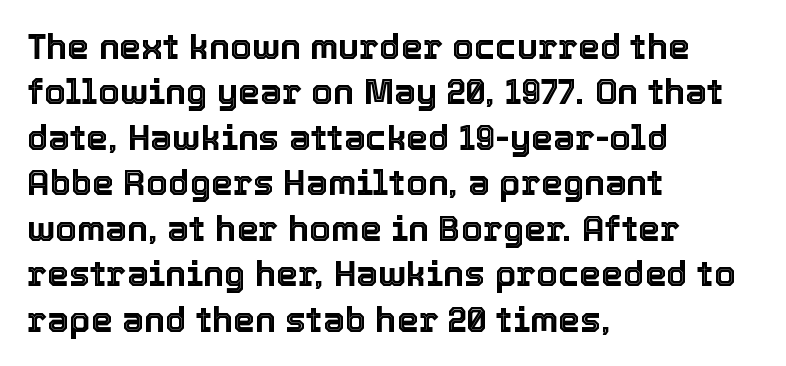
{"italic": "no", "width": "normal", "x_height": "medium", "monospaced": "no", "underline": "no", "align": "left", "line_spacing": "normal", "line_spacing_ratio": 1.3, "letter_spacing": "normal", "letter_spacing_em": 0.0, "glyph_px": 35}
